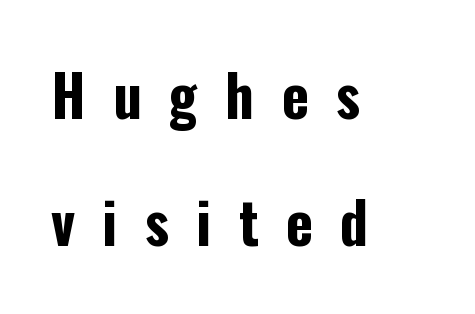
The image shows 57 px bold, condensed sans-serif type, upright; set left-aligned, loose line spacing (2.22x), unusually wide letter spacing (+0.48 em), not underlined; low stroke contrast and a medium x-height.
